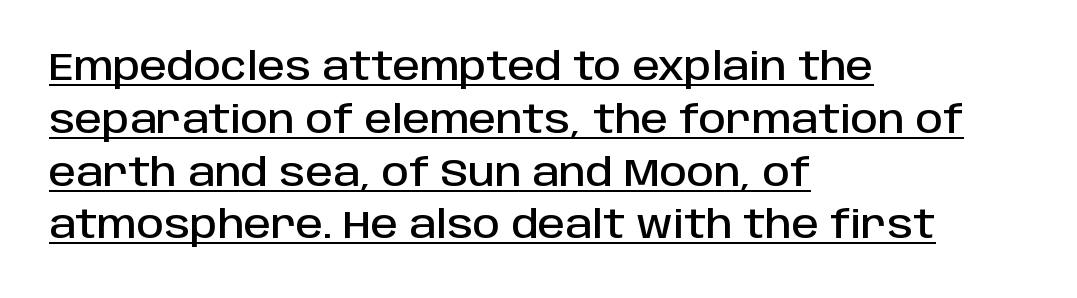
The image shows 38 px sans-serif type, upright; set left-aligned, normal line spacing (1.39x), normal letter spacing, underlined; low stroke contrast and a large x-height.
